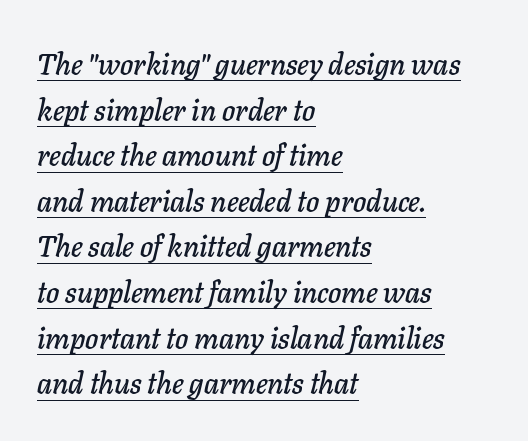
The image shows 30 px text type, italic (leaning right); set left-aligned, normal line spacing (1.52x), normal letter spacing, underlined; low stroke contrast and a medium x-height.
